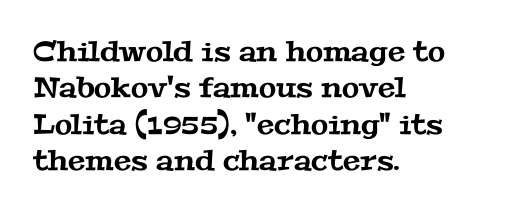
Q: Is the typeface a serif or a sans-serif typeface? A: Serif.
Q: Is the text underlined? A: No.
Q: How is the paragraph aligned? A: Left-aligned.
Q: Is the spacing between letters normal or unusually wide? A: Normal.
Q: Is the spacing between lines tight, normal or loose? A: Normal.
Q: Width (condensed, normal, or wide)? A: Wide.
Q: Stroke contrast? A: Medium.
Q: x-height? A: Medium.
Q: Monospaced? A: No.
